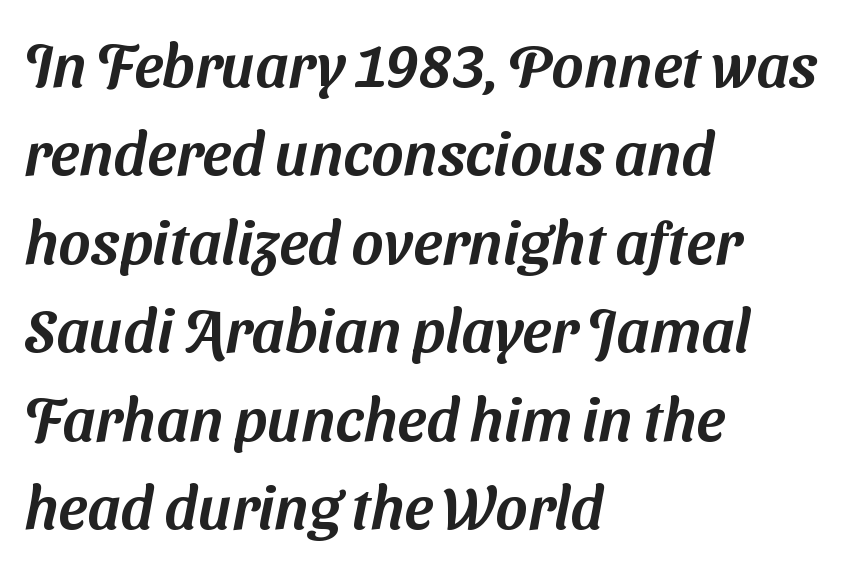
The image shows 61 px sans-serif type; set left-aligned, normal line spacing (1.45x), normal letter spacing, not underlined; medium stroke contrast and a medium x-height.
